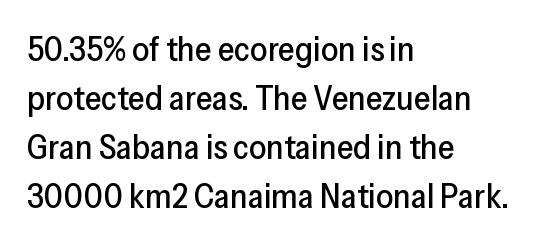
The image shows 34 px sans-serif type, upright; set left-aligned, normal line spacing (1.44x), normal letter spacing, not underlined; low stroke contrast and a medium x-height.
